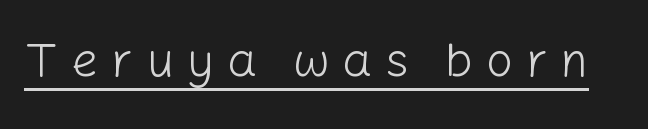
Q: Is the text bold? A: No.
Q: Is the text italic (slanted)? A: No, it is upright.
Q: Is the typeface a serif or a sans-serif typeface? A: Sans-serif.
Q: Is the text underlined? A: Yes.
Q: Is the spacing between letters normal or unusually wide? A: Unusually wide.
Q: Width (condensed, normal, or wide)? A: Normal.
Q: Stroke contrast? A: Low.
Q: x-height? A: Medium.
Q: Monospaced? A: No.
